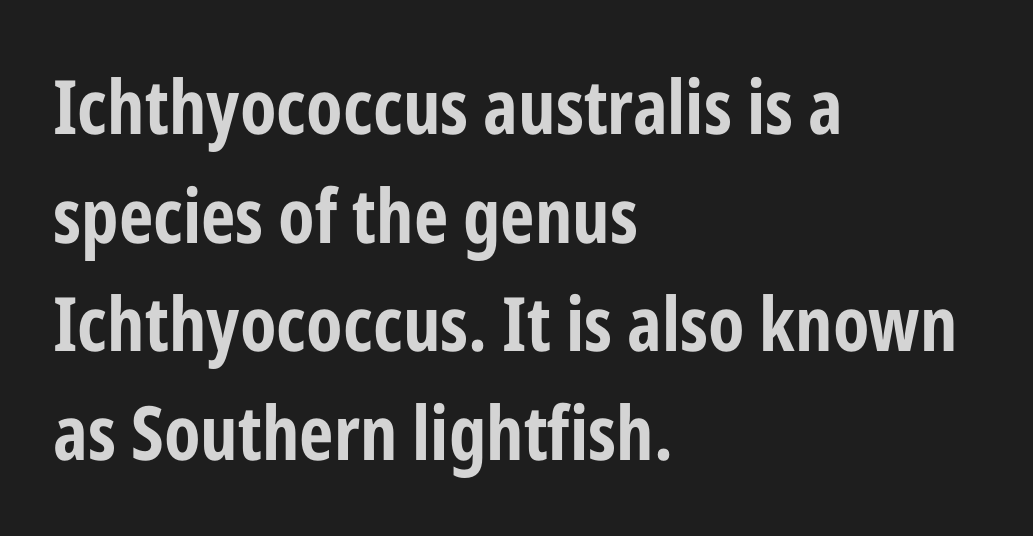
Stroke terminals: plain, sans-serif. Does the copy run flush right? No — it runs flush left. The passage shown is typed in a proportional face where columns would drift. Upright lettering throughout.
